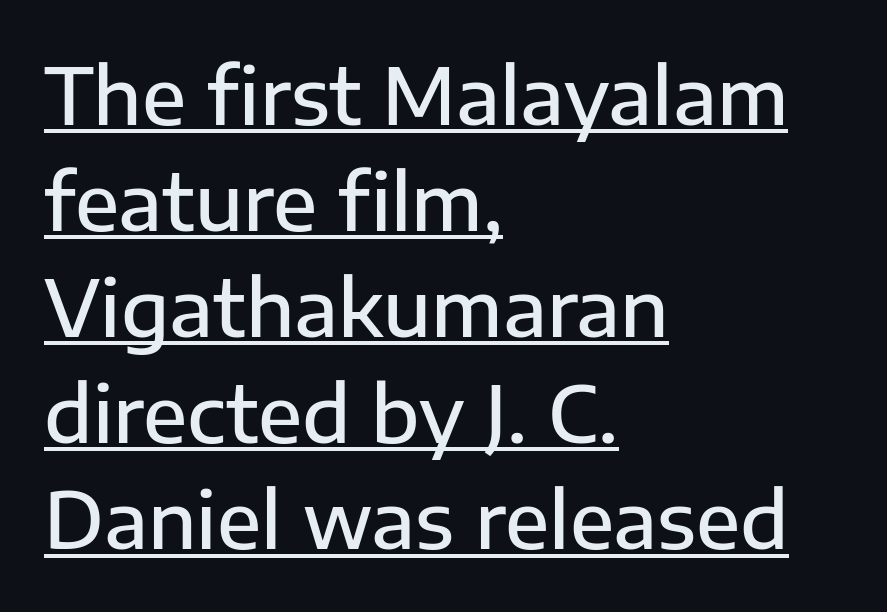
{"serif": "no", "italic": "no", "bold": "semi", "weight": "semibold", "width": "normal", "stroke_contrast": "low", "x_height": "medium", "monospaced": "no", "underline": "yes", "align": "left", "line_spacing": "normal", "line_spacing_ratio": 1.36, "letter_spacing": "normal", "letter_spacing_em": 0.0, "glyph_px": 78}
